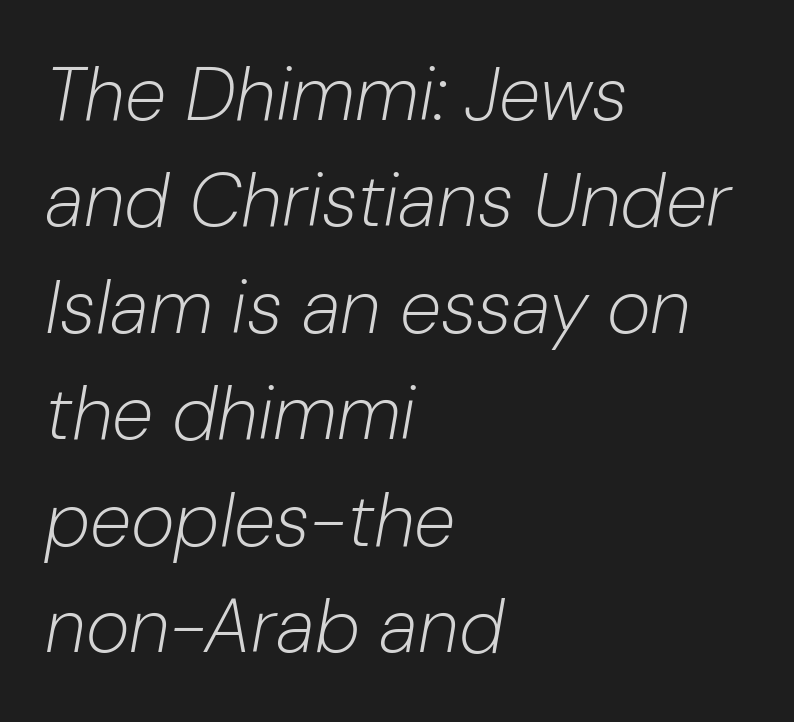
Q: Is the text bold? A: No.
Q: Is the text italic (slanted)? A: Yes, it leans right by about 10 degrees.
Q: Is the text underlined? A: No.
Q: How is the paragraph aligned? A: Left-aligned.
Q: Is the spacing between letters normal or unusually wide? A: Normal.
Q: Is the spacing between lines tight, normal or loose? A: Normal.
Q: Width (condensed, normal, or wide)? A: Normal.
Q: Stroke contrast? A: Low.
Q: x-height? A: Medium.
Q: Monospaced? A: No.
